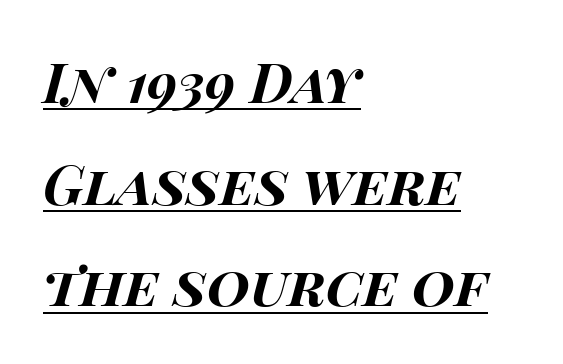
Which margin do the lines hug? The left one — the right edge is uneven. In designer terms, the underline attribute is active on this setting. This rendering leaves character spacing at its baseline value. Heft: maximum for text — a bold. Posture: slanted. Looks like regular typesetting: each glyph gets only the width it needs.
